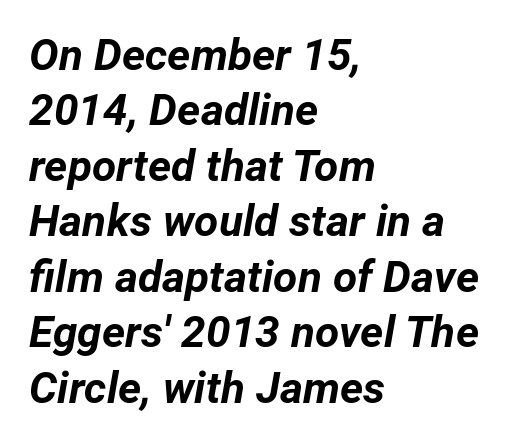
Q: Is the text bold? A: Yes.
Q: Is the text italic (slanted)? A: Yes, it leans right by about 12 degrees.
Q: Is the text underlined? A: No.
Q: How is the paragraph aligned? A: Left-aligned.
Q: Is the spacing between letters normal or unusually wide? A: Normal.
Q: Is the spacing between lines tight, normal or loose? A: Normal.
Q: Width (condensed, normal, or wide)? A: Normal.
Q: Stroke contrast? A: Low.
Q: x-height? A: Medium.
Q: Monospaced? A: No.
